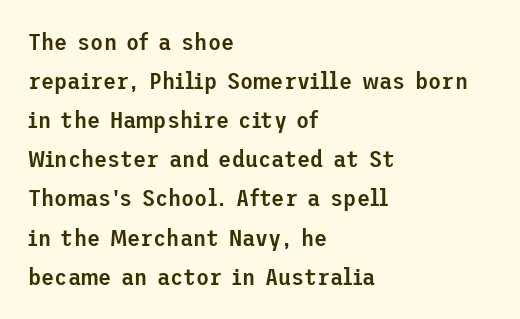
{"italic": "no", "bold": "semi", "underline": "no", "align": "left", "line_spacing": "normal", "line_spacing_ratio": 1.63, "letter_spacing": "normal", "letter_spacing_em": 0.0, "glyph_px": 24}
